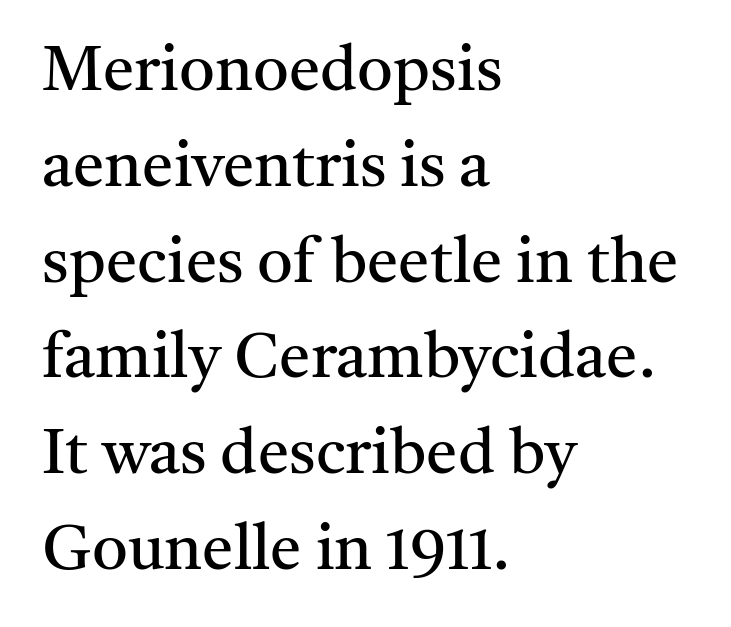
{"serif": "yes", "italic": "no", "bold": "no", "weight": "regular", "width": "normal", "stroke_contrast": "medium", "x_height": "medium", "monospaced": "no", "underline": "no", "align": "left", "line_spacing": "normal", "line_spacing_ratio": 1.52, "letter_spacing": "normal", "letter_spacing_em": 0.0, "glyph_px": 63}
